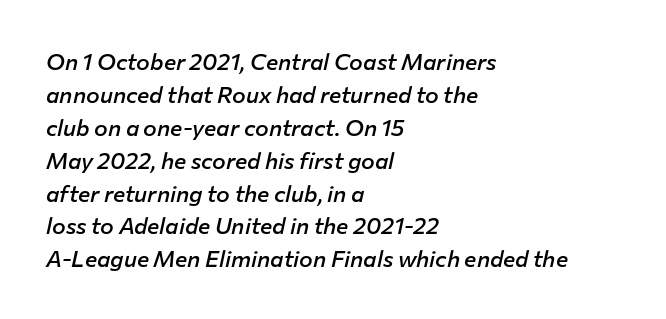
The image shows 23 px text type, italic (leaning right); set left-aligned, normal line spacing (1.43x), normal letter spacing, not underlined.
